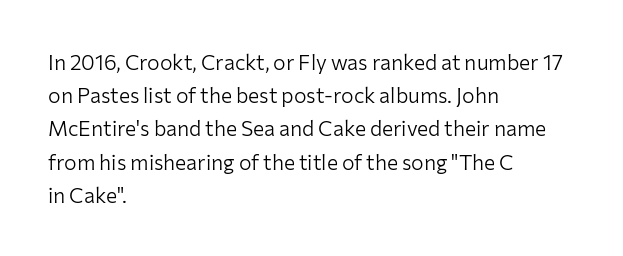
{"italic": "no", "bold": "no", "underline": "no", "align": "left", "line_spacing": "normal", "line_spacing_ratio": 1.58, "letter_spacing": "normal", "letter_spacing_em": 0.0, "glyph_px": 21}
